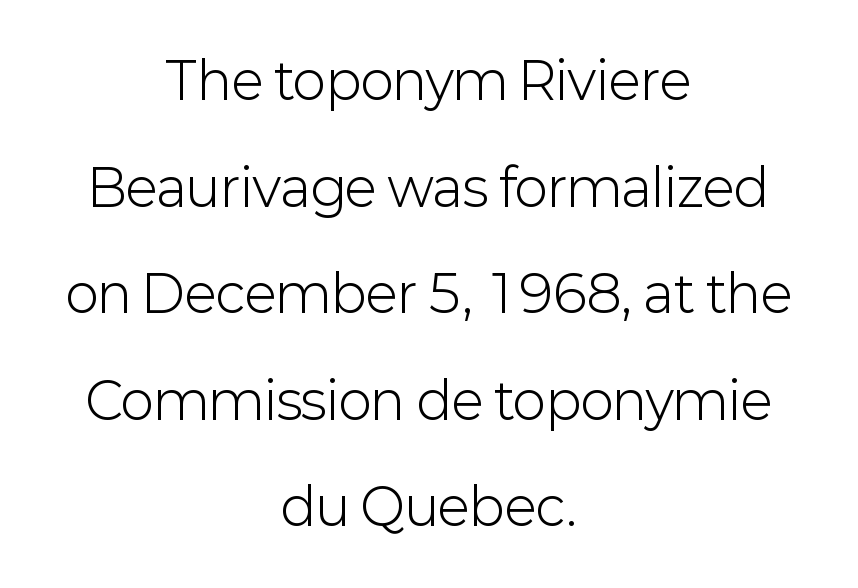
The image shows 51 px light sans-serif type, upright; set centered, loose line spacing (2.09x), normal letter spacing, not underlined; low stroke contrast and a medium x-height.
